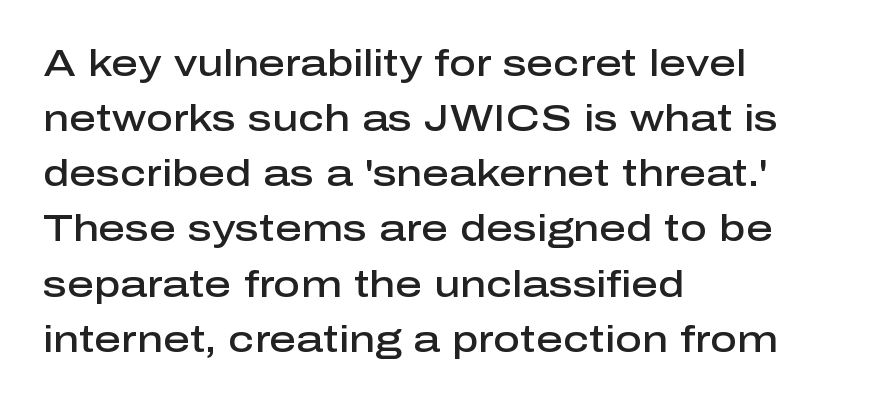
Nope, not italic — everything's standing straight. Font category for this specimen: sans-serif. Looks like regular typesetting: each glyph gets only the width it needs. The paragraph shown leans on its left margin.
